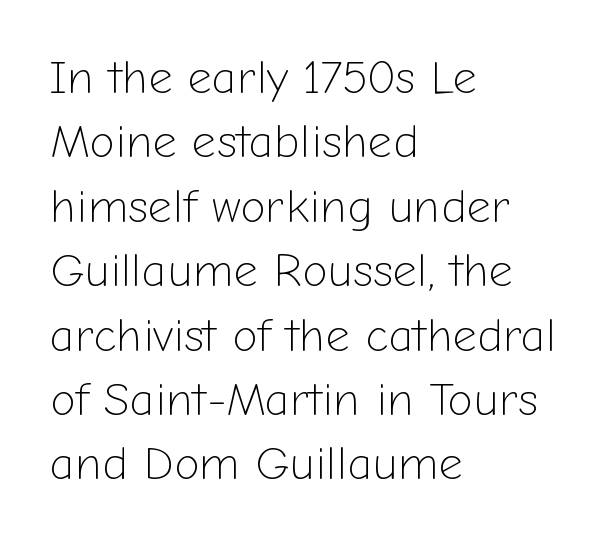
{"serif": "no", "italic": "no", "bold": "no", "weight": "light", "width": "normal", "stroke_contrast": "low", "x_height": "medium", "monospaced": "no", "underline": "no", "align": "left", "line_spacing": "normal", "line_spacing_ratio": 1.37, "letter_spacing": "normal", "letter_spacing_em": 0.0, "glyph_px": 47}
